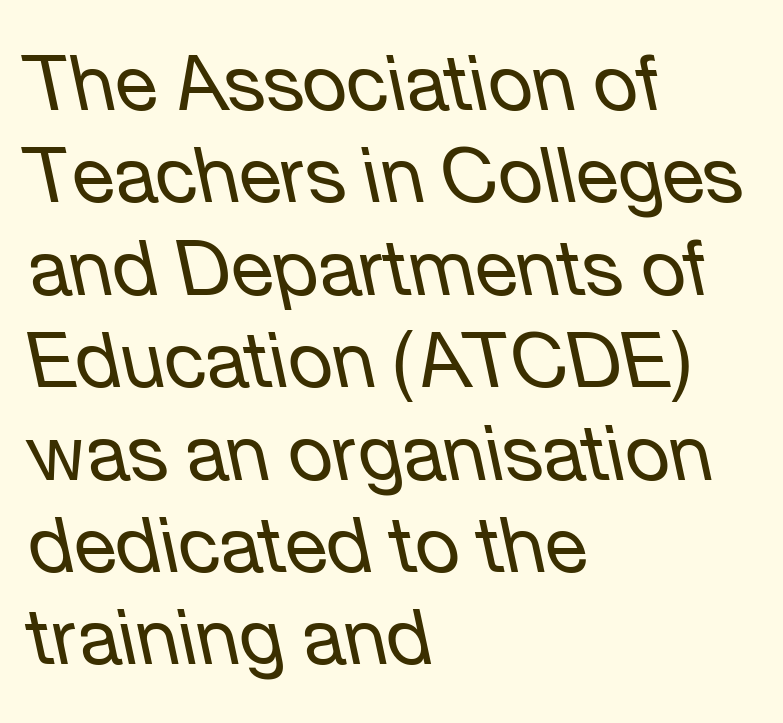
Q: Is the text bold? A: No.
Q: Is the text italic (slanted)? A: Yes, it leans left by about 12 degrees.
Q: Is the text underlined? A: No.
Q: How is the paragraph aligned? A: Left-aligned.
Q: Is the spacing between letters normal or unusually wide? A: Normal.
Q: Width (condensed, normal, or wide)? A: Normal.
Q: Stroke contrast? A: Low.
Q: x-height? A: Medium.
Q: Monospaced? A: No.
